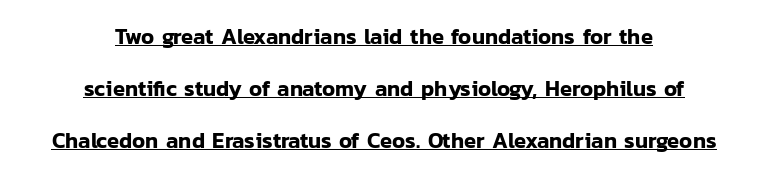
Characters remain perfectly vertical along every line. What's the leading like? Stretched, with rows far apart. This rendering features underlined lettering. The face used here is rendered with its standard letterfit. One-word summary of the alignment: center.
